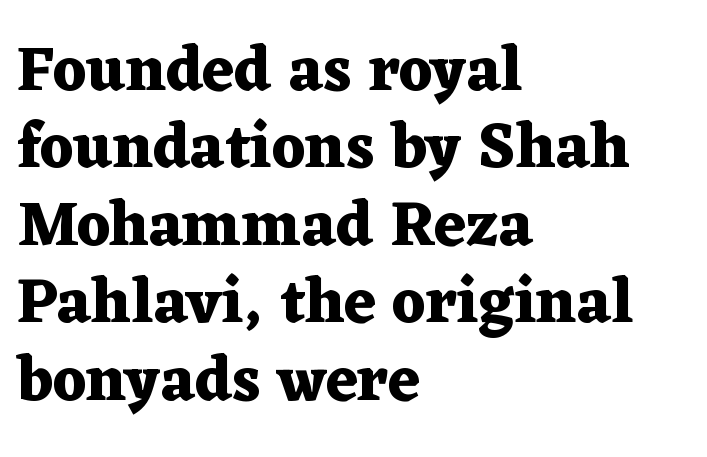
Q: Is the text bold? A: Yes.
Q: Is the text italic (slanted)? A: No, it is upright.
Q: Is the typeface a serif or a sans-serif typeface? A: Serif.
Q: Is the text underlined? A: No.
Q: How is the paragraph aligned? A: Left-aligned.
Q: Is the spacing between letters normal or unusually wide? A: Normal.
Q: Width (condensed, normal, or wide)? A: Wide.
Q: Stroke contrast? A: Medium.
Q: x-height? A: Medium.
Q: Monospaced? A: No.
